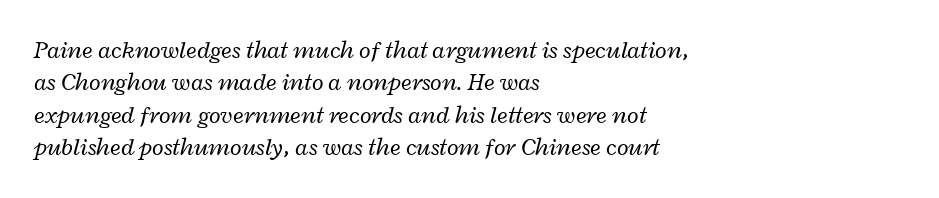
Q: Is the text bold? A: No.
Q: Is the text italic (slanted)? A: Yes, it leans right by about 12 degrees.
Q: Is the text underlined? A: No.
Q: How is the paragraph aligned? A: Left-aligned.
Q: Is the spacing between letters normal or unusually wide? A: Normal.
Q: Is the spacing between lines tight, normal or loose? A: Normal.
